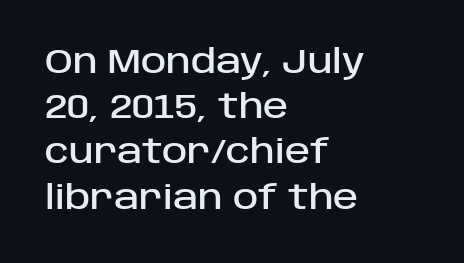
The image shows 34 px sans-serif type, upright; set left-aligned, normal line spacing (1.33x), normal letter spacing, not underlined; low stroke contrast and a large x-height.
